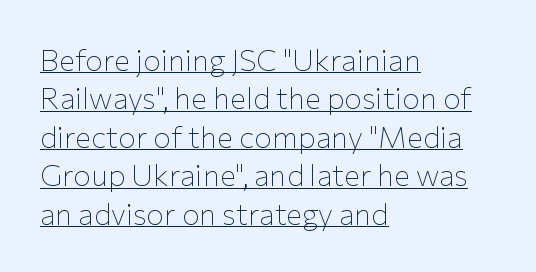
This sample uses plain, unmodified letter spacing. Which margin do the lines hug? The left one — the right edge is uneven. The block of text has a typical density, with ordinary space between rows. The passage shown is typed in a proportional face where columns would drift. Are there feet on the stems? There aren't — it's a sans. Compared with undecorated copy, this sample adds a rule below the words.
